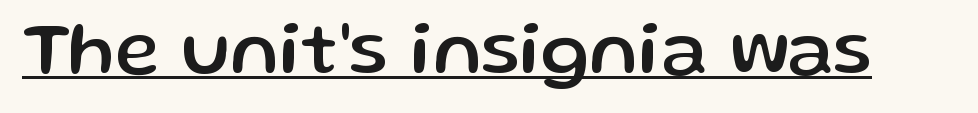
A typesetter would label this face a sans. Is the letter spacing exaggerated? No — it looks like the ordinary default. Every word sits above its own underline. Style check: upright. A typesetter would call this proportional, since set widths differ per character.
